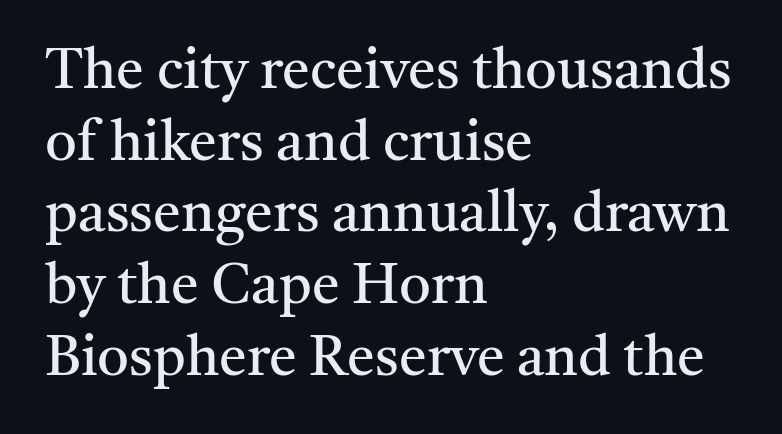
{"serif": "yes", "italic": "no", "bold": "no", "weight": "regular", "width": "normal", "stroke_contrast": "medium", "x_height": "medium", "monospaced": "no", "underline": "no", "align": "left", "line_spacing": "normal", "line_spacing_ratio": 1.28, "letter_spacing": "normal", "letter_spacing_em": 0.0, "glyph_px": 56}
